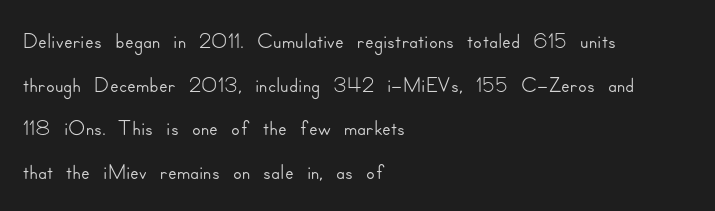
No feet cap the strokes, marking this as sans-serif type. The rendering uses a moderate line-height, typical for paragraphs. The tracking reads as untouched default to a designer's eye. This rendering uses left alignment, leaving the right contour irregular. When letters stand straight like this, we call the style roman or upright. The area under the type is left untouched.
